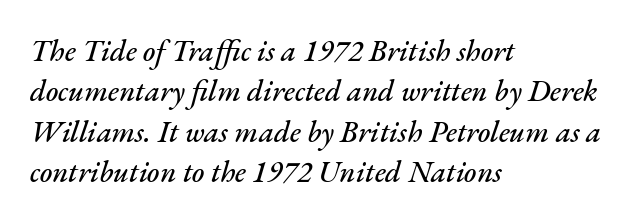
{"italic": "yes", "lean": "right", "slant_degrees": 17, "width": "normal", "stroke_contrast": "medium", "x_height": "small", "monospaced": "no", "underline": "no", "align": "left", "line_spacing": "normal", "line_spacing_ratio": 1.35, "letter_spacing": "normal", "letter_spacing_em": 0.0, "glyph_px": 30}
